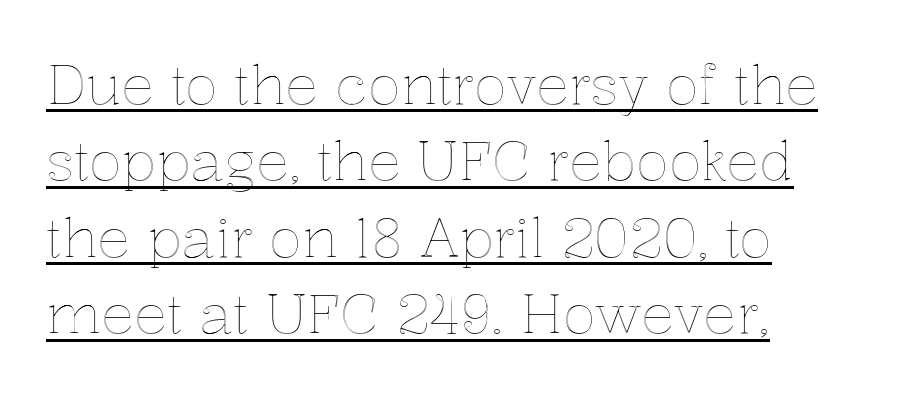
Q: Is the text italic (slanted)? A: No, it is upright.
Q: Is the text underlined? A: Yes.
Q: How is the paragraph aligned? A: Left-aligned.
Q: Is the spacing between letters normal or unusually wide? A: Normal.
Q: Is the spacing between lines tight, normal or loose? A: Normal.
Q: Width (condensed, normal, or wide)? A: Normal.
Q: x-height? A: Medium.
Q: Monospaced? A: No.
